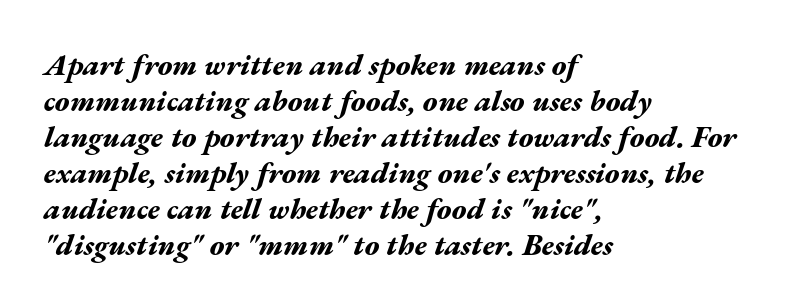
Look at the stroke-to-counter ratio: heavy, a bold. The glyphs look as if they've been sheared to an angle. Character widths vary here, with narrow letters taking less room than wide ones. Left-aligned paragraph, ragged on the right. The tracking reads as untouched default to a designer's eye.
